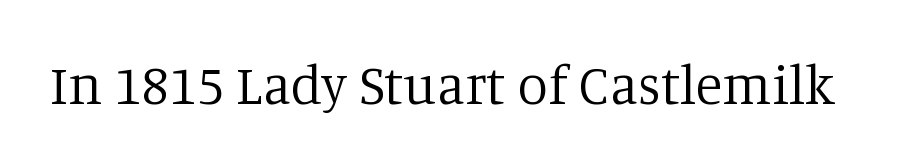
{"serif": "yes", "italic": "no", "bold": "no", "weight": "regular", "width": "normal", "stroke_contrast": "low", "x_height": "large", "monospaced": "no", "underline": "no", "letter_spacing": "normal", "letter_spacing_em": 0.0, "glyph_px": 55}
